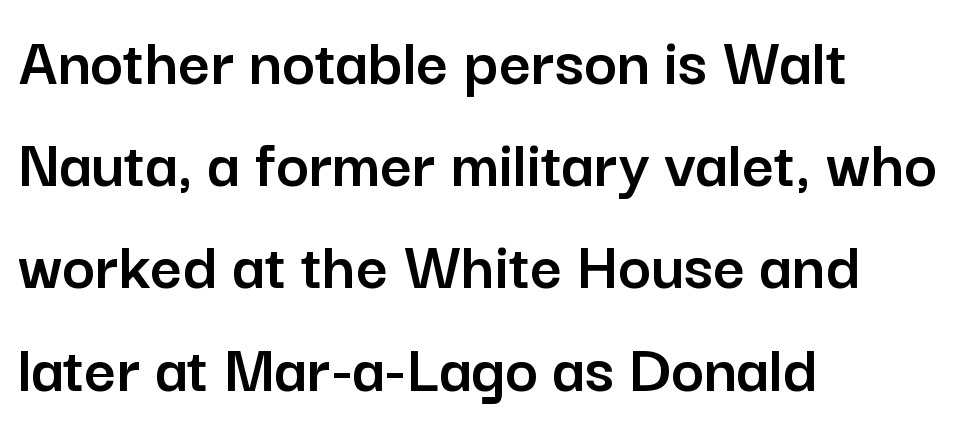
The image shows 70 px sans-serif type, upright; set left-aligned, normal line spacing (1.46x), normal letter spacing, not underlined; low stroke contrast and a medium x-height.
